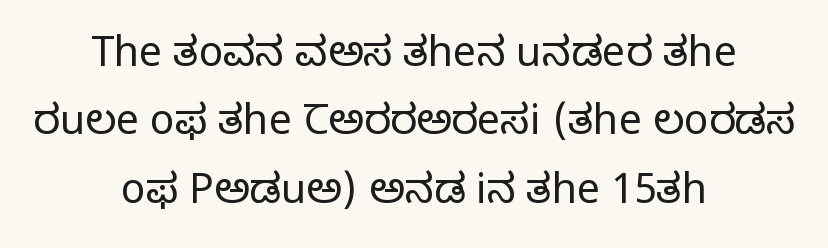
{"serif": "yes", "italic": "no", "bold": "no", "weight": "regular", "width": "normal", "stroke_contrast": "low", "x_height": "large", "monospaced": "no", "underline": "no", "align": "center", "line_spacing": "normal", "line_spacing_ratio": 1.67, "letter_spacing": "normal", "letter_spacing_em": 0.0, "glyph_px": 41}
